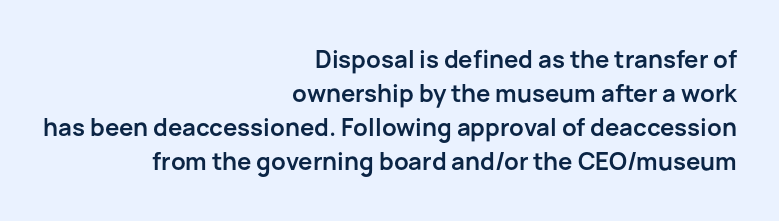
The tracking reads as untouched default to a designer's eye. Summary of vertical rhythm: regular, with standard interline spacing. Alignment: flush right. The typography opts for an upright posture over an oblique one. Honestly, there is no underline to notice here at all. The font is running at its bold setting.
